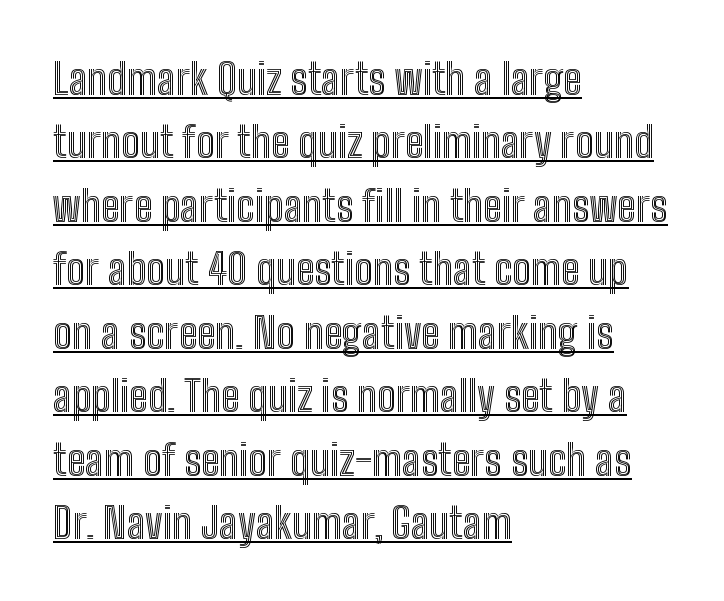
Students, observe the line beneath the letters — that is underlining. Character widths vary here, with narrow letters taking less room than wide ones. Quick note: interline space is typical. Italic? Not at all — the glyphs are vertical.
